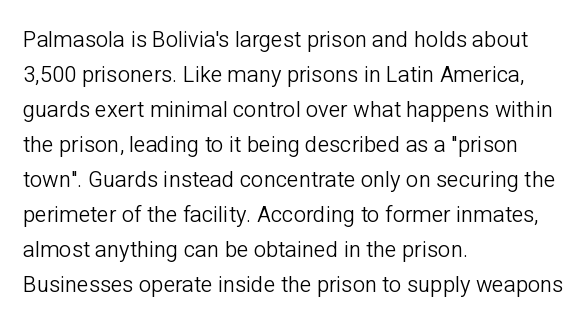
Every stem runs plumb, perpendicular to the baseline. Ink coverage per letter is moderate at most. Does extra space separate the letters? No, they use regular spacing. Line starts are locked; line ends wander. If you measured baseline to baseline, you'd find a middling distance.
